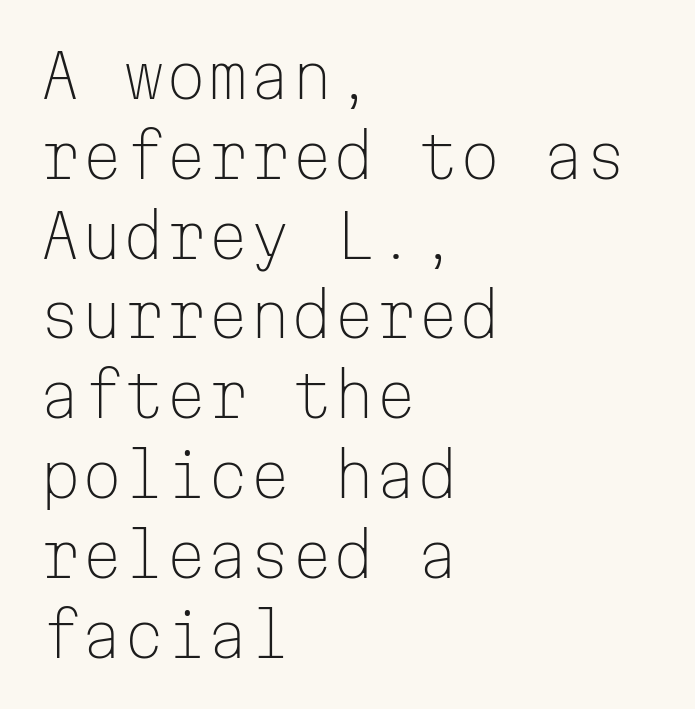
This is roman type, the default non-slanted kind. The letters march in equal steps, a hallmark of fixed-pitch type. Compared with typical body copy, the letter spacing here is the same. Descenders are the only things crossing below the line.
